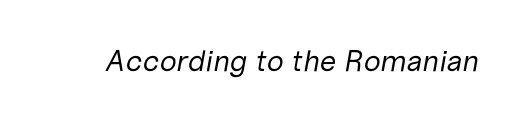
{"italic": "yes", "lean": "right", "slant_degrees": 10, "bold": "no", "weight": "regular", "width": "normal", "stroke_contrast": "low", "x_height": "medium", "monospaced": "no", "underline": "no", "letter_spacing": "normal", "letter_spacing_em": 0.0, "glyph_px": 30}
